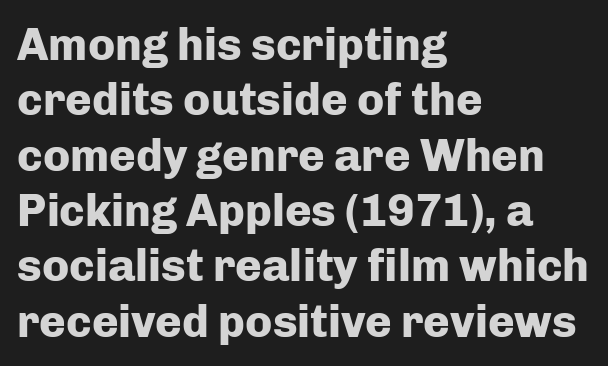
Descenders hang freely into open space. Does the lettering tilt? It doesn't — this is upright. Caption: multi-line text, flush left, ragged right. What stands out about the letter spacing? Nothing — it is the standard amount.
